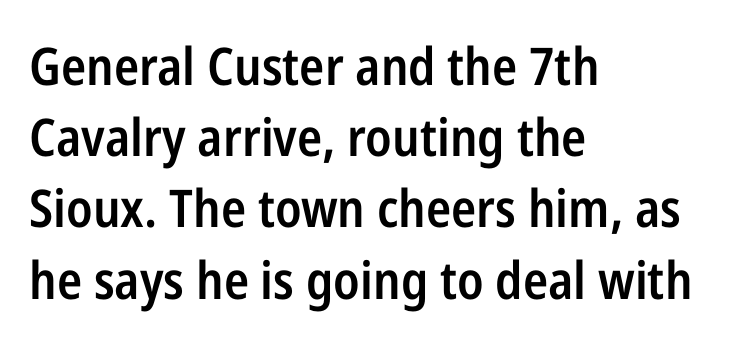
{"serif": "no", "italic": "no", "bold": "semi", "weight": "semibold", "width": "condensed", "stroke_contrast": "low", "x_height": "medium", "monospaced": "no", "underline": "no", "align": "left", "line_spacing": "normal", "line_spacing_ratio": 1.37, "letter_spacing": "normal", "letter_spacing_em": 0.0, "glyph_px": 52}
